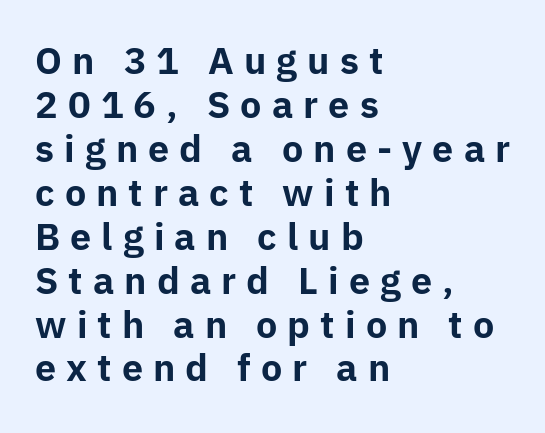
These lines are rendered in a variable-pitch font. The letterforms stand isolated, each surrounded by extra space. In terms of posture, this sample is upright. Descenders hang freely into open space. All the whitespace from short lines collects on the right.
